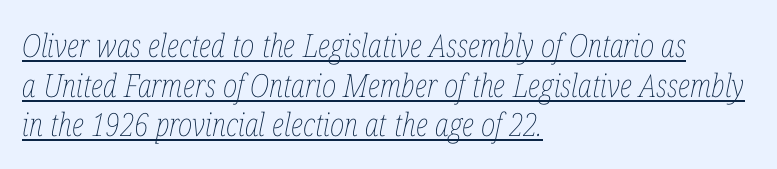
Q: Is the text bold? A: No.
Q: Is the text italic (slanted)? A: Yes, it leans right by about 12 degrees.
Q: Is the text underlined? A: Yes.
Q: How is the paragraph aligned? A: Left-aligned.
Q: Is the spacing between letters normal or unusually wide? A: Normal.
Q: Width (condensed, normal, or wide)? A: Condensed.
Q: Stroke contrast? A: Low.
Q: x-height? A: Medium.
Q: Monospaced? A: No.
